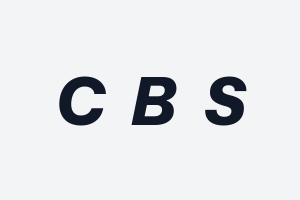
The image shows 65 px bold type, italic (leaning right); set unusually wide letter spacing (+0.41 em), not underlined; low stroke contrast and a medium x-height.
